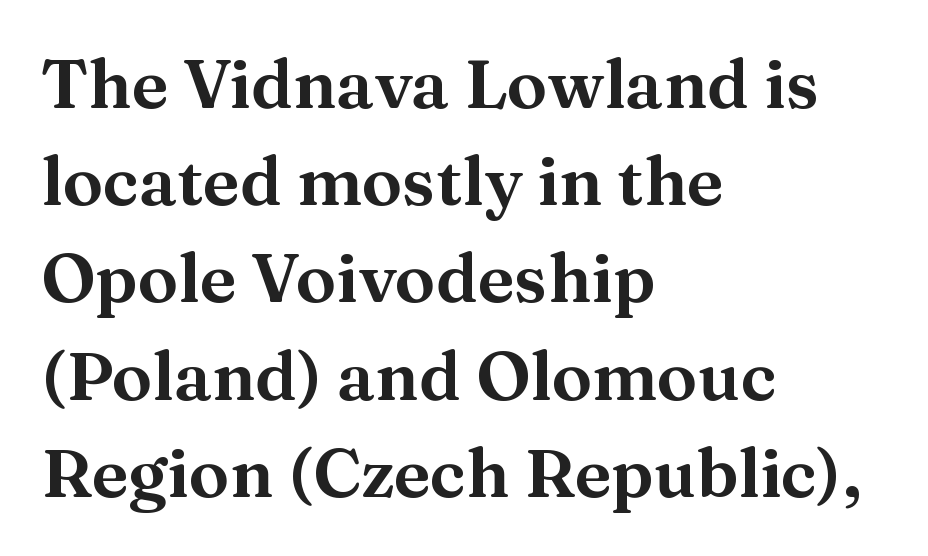
{"serif": "yes", "italic": "no", "width": "normal", "stroke_contrast": "medium", "x_height": "medium", "monospaced": "no", "underline": "no", "align": "left", "line_spacing": "normal", "line_spacing_ratio": 1.43, "letter_spacing": "normal", "letter_spacing_em": 0.0, "glyph_px": 68}
